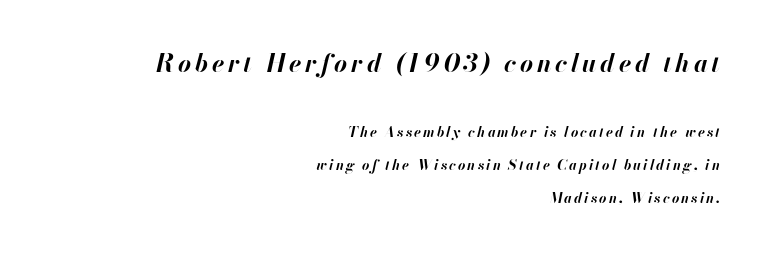
The image shows 25 px bold type, italic (leaning right); set right-aligned, loose line spacing (2.34x), not underlined; the first (top) block is 1.79x larger.
